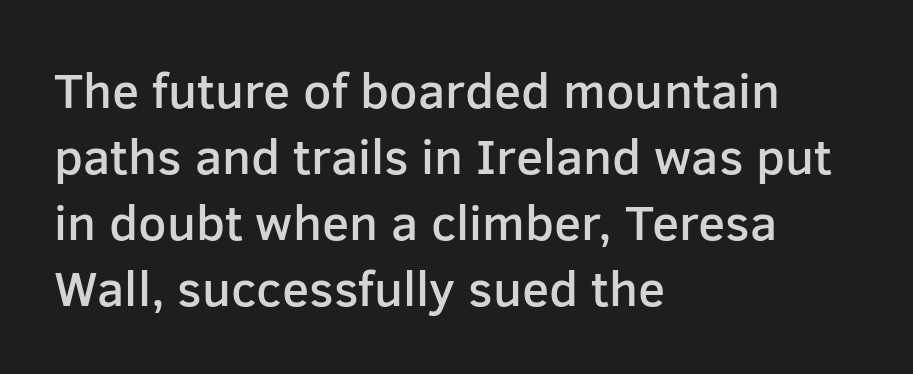
The image shows 50 px semibold sans-serif type, upright; set left-aligned, normal line spacing (1.32x), normal letter spacing, not underlined; low stroke contrast and a medium x-height.
